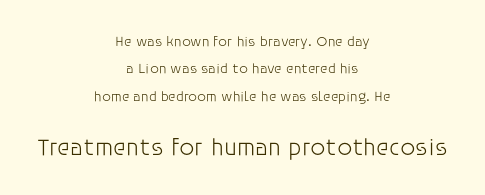
The image shows 24 px text type, upright; set centered, loose line spacing (1.95x), normal letter spacing, not underlined; the second (bottom) block is 1.71x larger.
